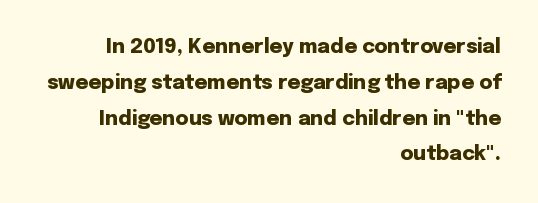
{"italic": "no", "bold": "yes", "underline": "no", "align": "right", "line_spacing_ratio": 1.79, "letter_spacing": "normal", "letter_spacing_em": 0.0, "glyph_px": 20}
